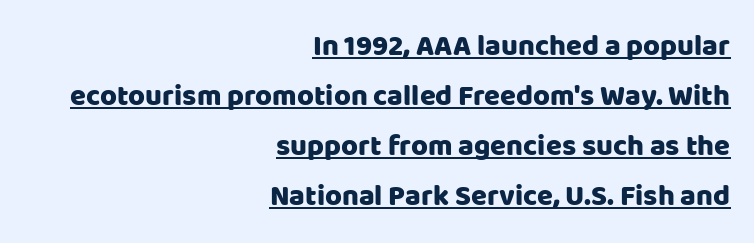
{"serif": "no", "italic": "no", "width": "normal", "stroke_contrast": "low", "x_height": "large", "monospaced": "no", "underline": "yes", "align": "right", "line_spacing_ratio": 1.72, "letter_spacing": "normal", "letter_spacing_em": 0.0, "glyph_px": 29}
